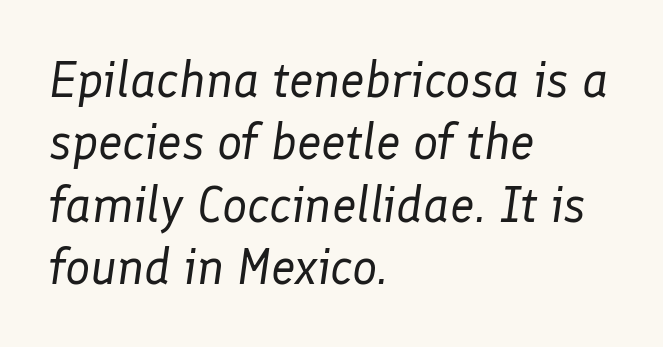
Q: Is the text bold? A: No.
Q: Is the text italic (slanted)? A: Yes, it leans right by about 8 degrees.
Q: Is the text underlined? A: No.
Q: How is the paragraph aligned? A: Left-aligned.
Q: Is the spacing between letters normal or unusually wide? A: Normal.
Q: Is the spacing between lines tight, normal or loose? A: Normal.
Q: Width (condensed, normal, or wide)? A: Normal.
Q: Stroke contrast? A: Low.
Q: x-height? A: Medium.
Q: Monospaced? A: No.
